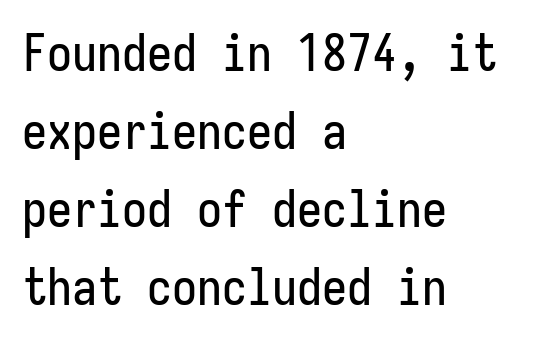
The image shows 50 px condensed sans-serif type, upright, monospaced; set left-aligned, normal line spacing (1.56x), normal letter spacing, not underlined; low stroke contrast and a medium x-height.
